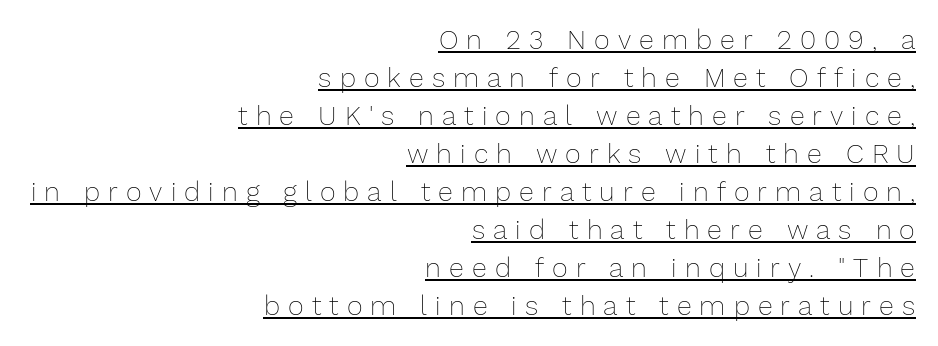
{"italic": "no", "bold": "no", "underline": "yes", "align": "right", "line_spacing": "normal", "line_spacing_ratio": 1.41, "letter_spacing": "wide", "letter_spacing_em": 0.3, "glyph_px": 27}
